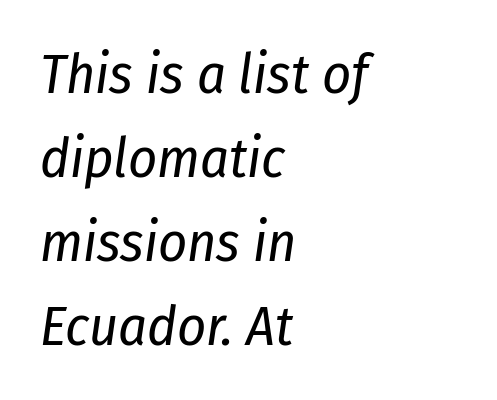
{"italic": "yes", "lean": "right", "slant_degrees": 8, "bold": "no", "weight": "regular", "width": "condensed", "stroke_contrast": "low", "x_height": "medium", "monospaced": "no", "underline": "no", "align": "left", "line_spacing": "normal", "line_spacing_ratio": 1.5, "letter_spacing": "normal", "letter_spacing_em": 0.0, "glyph_px": 56}
